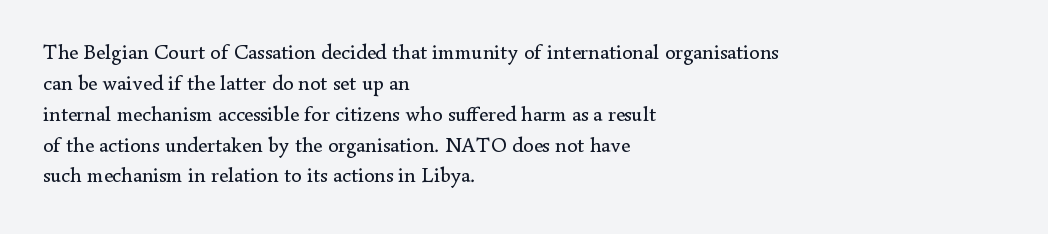
{"italic": "no", "bold": "no", "underline": "no", "align": "left", "line_spacing": "normal", "line_spacing_ratio": 1.47, "letter_spacing": "normal", "letter_spacing_em": 0.0, "glyph_px": 21}
